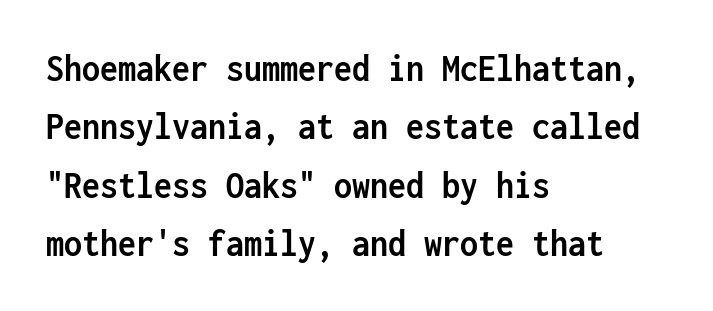
The image shows 40 px semibold, condensed sans-serif type, upright, monospaced; set left-aligned, normal line spacing (1.46x), normal letter spacing, not underlined; low stroke contrast and a medium x-height.
